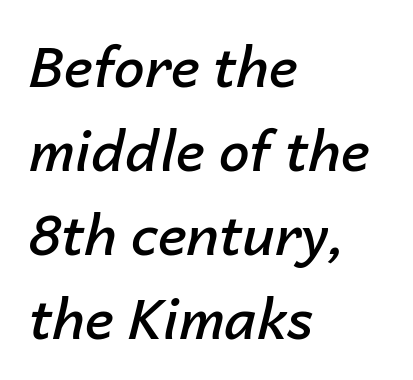
Rows of type keep a routine distance in the vertical direction. The face used here is a semibold: visibly heavier than regular, lighter than bold. Every row of glyphs begins at an identical x-position on the left. Varying glyph widths throughout — classic text-font behaviour. The font's italic variant was chosen for this text.
